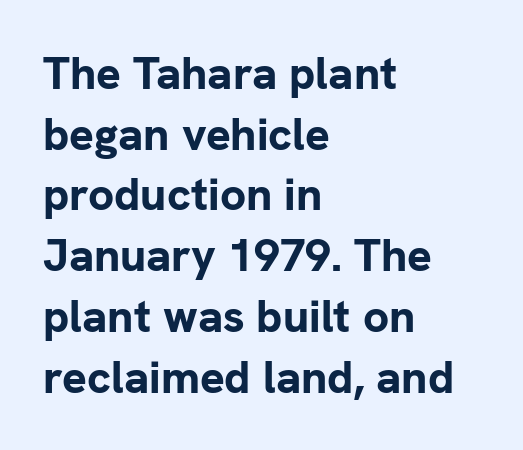
The image shows 46 px bold sans-serif type, upright; set left-aligned, normal line spacing (1.32x), normal letter spacing, not underlined; low stroke contrast and a medium x-height.
